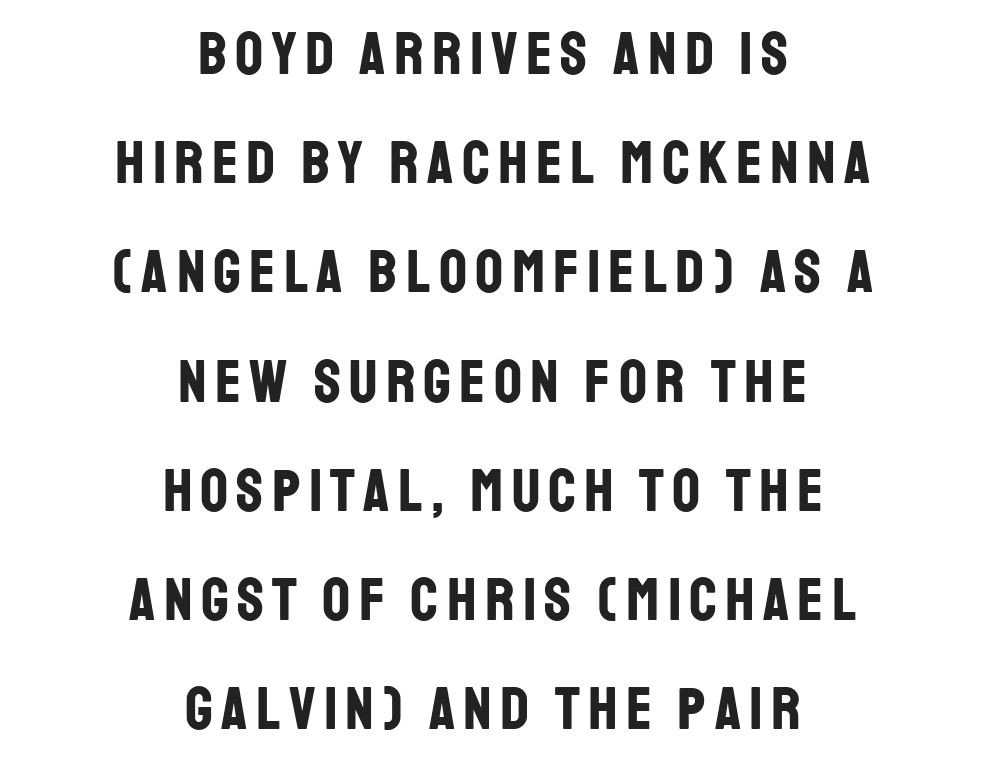
I'd describe the lettering as bold — thick and assertive. A typesetter would call this proportional, since set widths differ per character. This sample uses an upright cut, with every glyph sitting square on the baseline. These lines are composed in type without serifs.
